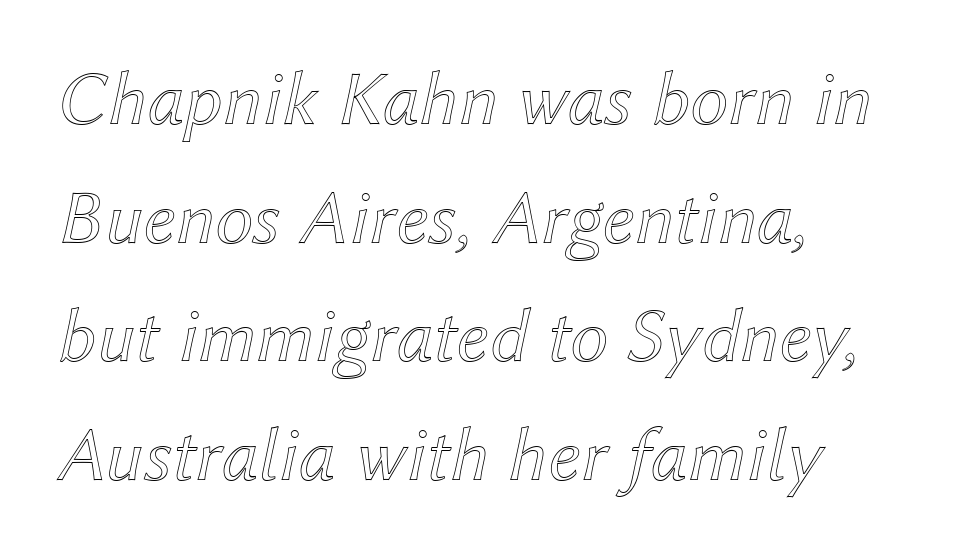
The image shows 77 px text type, italic (leaning right); set left-aligned, normal line spacing (1.54x), normal letter spacing, not underlined; a medium x-height.
